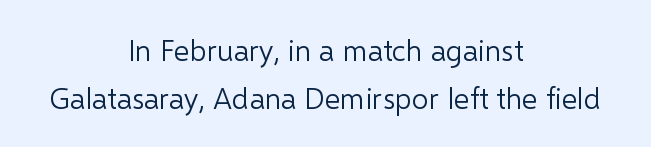
Q: Is the text bold? A: No.
Q: Is the text italic (slanted)? A: No, it is upright.
Q: Is the typeface a serif or a sans-serif typeface? A: Sans-serif.
Q: Is the text underlined? A: No.
Q: How is the paragraph aligned? A: Centered.
Q: Is the spacing between letters normal or unusually wide? A: Normal.
Q: Is the spacing between lines tight, normal or loose? A: Normal.
Q: Width (condensed, normal, or wide)? A: Normal.
Q: Stroke contrast? A: Low.
Q: x-height? A: Medium.
Q: Monospaced? A: No.
